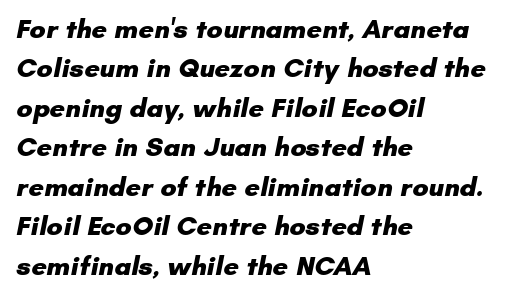
{"bold": "yes", "underline": "no", "align": "left", "line_spacing": "normal", "line_spacing_ratio": 1.46, "letter_spacing": "normal", "letter_spacing_em": 0.0, "glyph_px": 27}
